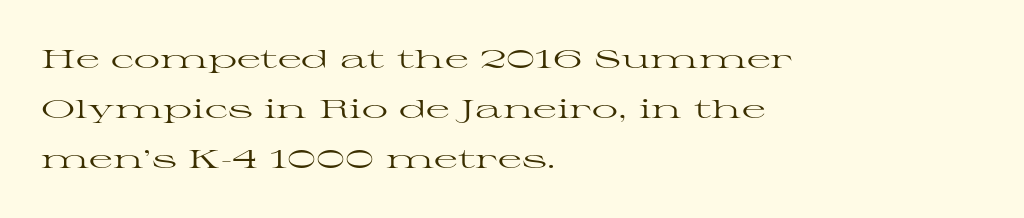
The image shows 26 px text type, upright; set left-aligned, loose line spacing (1.92x), normal letter spacing, not underlined.
